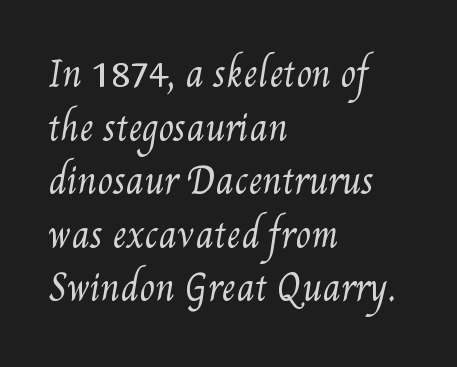
Q: Is the text bold? A: No.
Q: Is the text underlined? A: No.
Q: How is the paragraph aligned? A: Left-aligned.
Q: Is the spacing between letters normal or unusually wide? A: Normal.
Q: Is the spacing between lines tight, normal or loose? A: Normal.
Q: Width (condensed, normal, or wide)? A: Condensed.
Q: Stroke contrast? A: Medium.
Q: x-height? A: Small.
Q: Monospaced? A: No.
